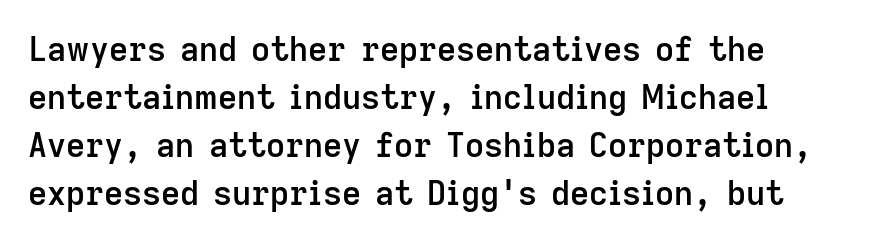
Q: Is the text bold? A: Semi-bold.
Q: Is the text italic (slanted)? A: No, it is upright.
Q: Is the typeface a serif or a sans-serif typeface? A: Sans-serif.
Q: Is the text underlined? A: No.
Q: Is the spacing between letters normal or unusually wide? A: Normal.
Q: Is the spacing between lines tight, normal or loose? A: Normal.
Q: Width (condensed, normal, or wide)? A: Normal.
Q: Stroke contrast? A: Low.
Q: x-height? A: Medium.
Q: Monospaced? A: No.
